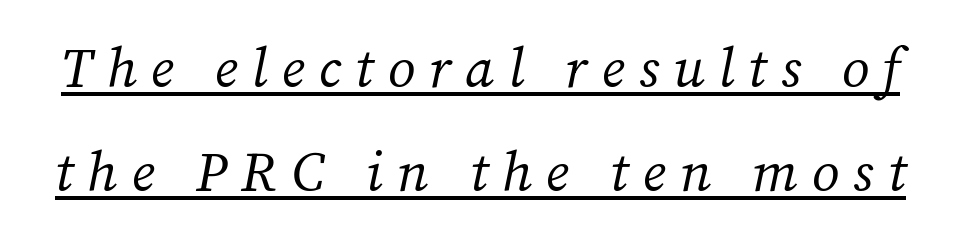
Q: Is the text bold? A: No.
Q: Is the text italic (slanted)? A: Yes, it leans right by about 12 degrees.
Q: Is the typeface a serif or a sans-serif typeface? A: Serif.
Q: Is the text underlined? A: Yes.
Q: Is the spacing between letters normal or unusually wide? A: Unusually wide.
Q: Width (condensed, normal, or wide)? A: Normal.
Q: Stroke contrast? A: Medium.
Q: x-height? A: Medium.
Q: Monospaced? A: No.
